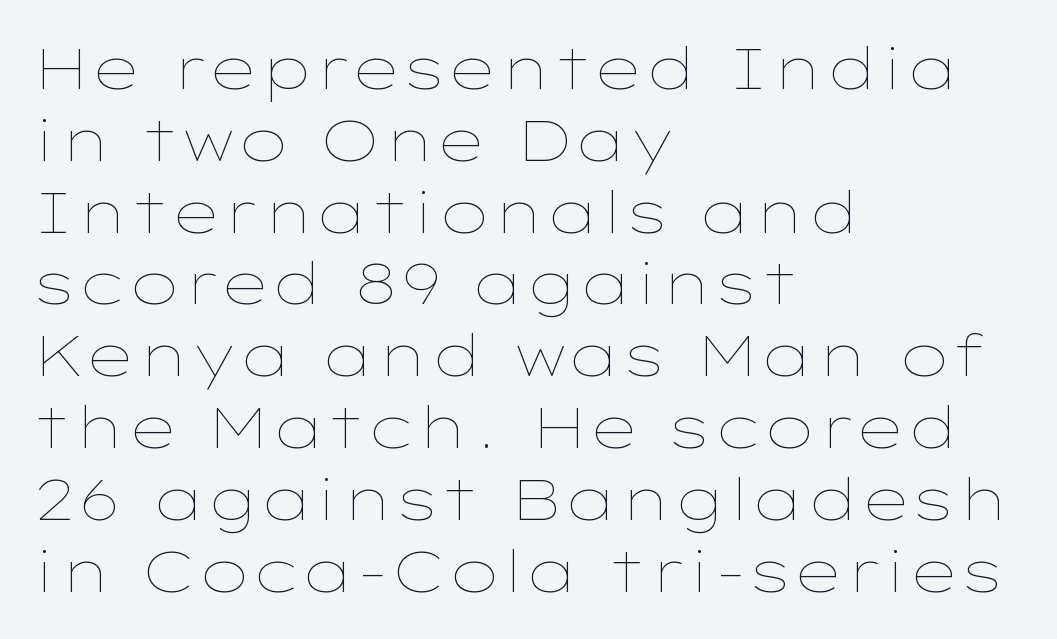
Q: Is the text bold? A: No.
Q: Is the text italic (slanted)? A: No, it is upright.
Q: Is the text underlined? A: No.
Q: How is the paragraph aligned? A: Left-aligned.
Q: Is the spacing between letters normal or unusually wide? A: Normal.
Q: Is the spacing between lines tight, normal or loose? A: Normal.
Q: Width (condensed, normal, or wide)? A: Wide.
Q: Stroke contrast? A: Low.
Q: x-height? A: Medium.
Q: Monospaced? A: No.
